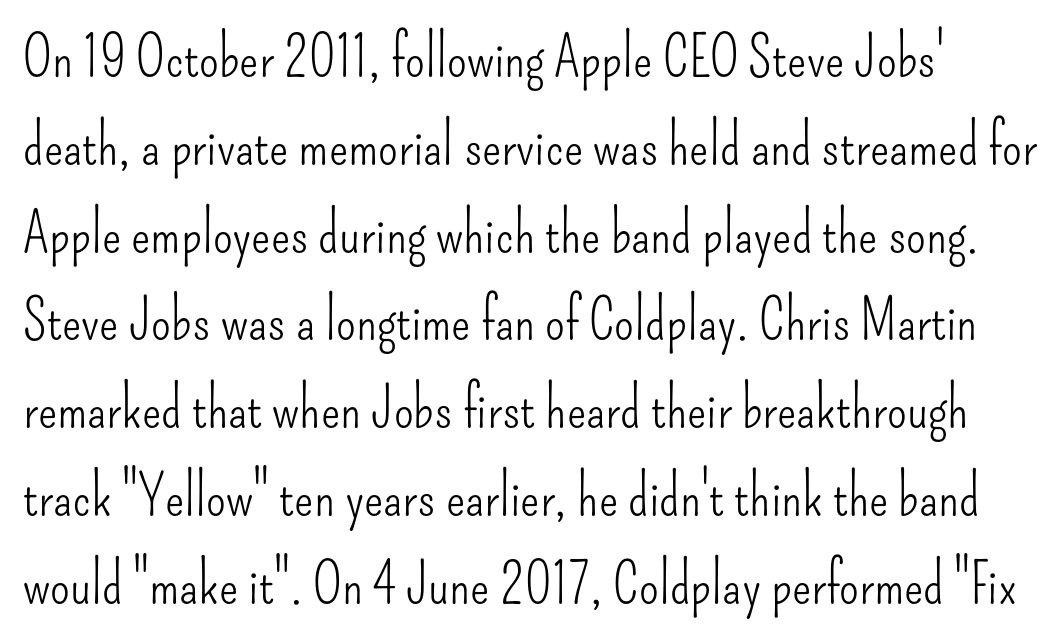
The passage shown is typed in a proportional face where columns would drift. The rendering shows plain stroke endings on the letterforms — a sans-serif design. Lines of text with bare space underneath. The space between consecutive lines is moderate. There is no visible air inserted between adjacent glyphs. These lines were composed using upright roman letters.
